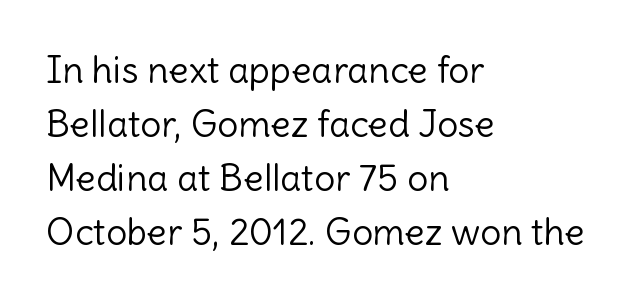
Unmarked baselines from the first word to the last. A student would call this left alignment; a typographer would say flush left, rag right. Weight: not bold — regular or lighter. How would I describe the line gaps? Plain and ordinary. Every stem runs plumb, perpendicular to the baseline.
